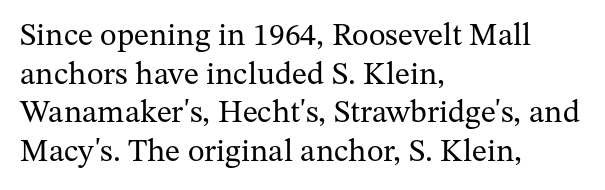
Q: Is the text bold? A: No.
Q: Is the text italic (slanted)? A: No, it is upright.
Q: Is the typeface a serif or a sans-serif typeface? A: Serif.
Q: Is the text underlined? A: No.
Q: How is the paragraph aligned? A: Left-aligned.
Q: Is the spacing between letters normal or unusually wide? A: Normal.
Q: Width (condensed, normal, or wide)? A: Normal.
Q: Stroke contrast? A: Medium.
Q: x-height? A: Medium.
Q: Monospaced? A: No.
